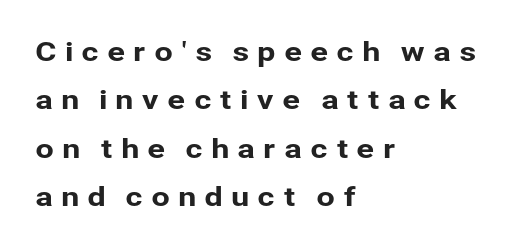
Q: Is the text italic (slanted)? A: No, it is upright.
Q: Is the text underlined? A: No.
Q: How is the paragraph aligned? A: Left-aligned.
Q: Is the spacing between letters normal or unusually wide? A: Unusually wide.
